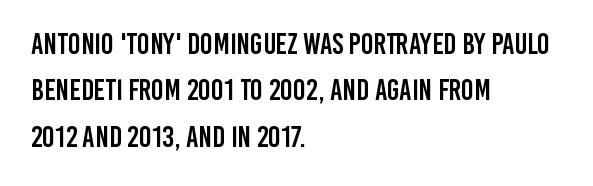
Spacing verdict: proportional, widths tailored to each character. Look at the bottom of the vertical strokes: they stop flat, with no serifs. The lettering holds an erect, upright posture throughout. The rag falls on the right side of this text block. No word sits above an underline.
